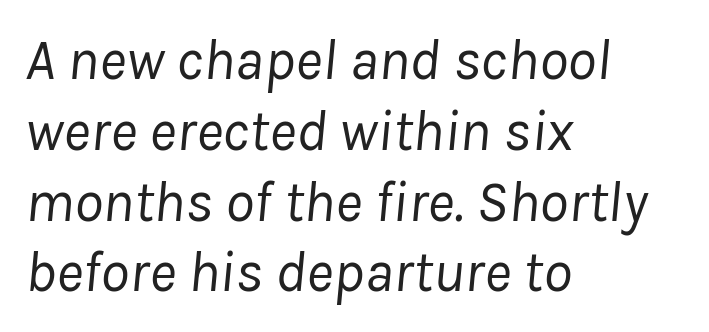
Q: Is the text bold? A: No.
Q: Is the text italic (slanted)? A: Yes, it leans right by about 8 degrees.
Q: Is the text underlined? A: No.
Q: How is the paragraph aligned? A: Left-aligned.
Q: Is the spacing between letters normal or unusually wide? A: Normal.
Q: Width (condensed, normal, or wide)? A: Normal.
Q: Stroke contrast? A: Low.
Q: x-height? A: Medium.
Q: Monospaced? A: No.
